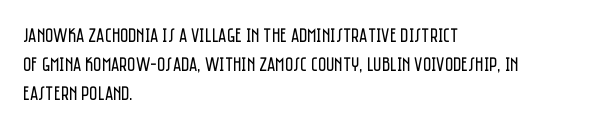
Q: Is the text bold? A: No.
Q: Is the text italic (slanted)? A: No, it is upright.
Q: Is the text underlined? A: No.
Q: How is the paragraph aligned? A: Left-aligned.
Q: Is the spacing between letters normal or unusually wide? A: Normal.
Q: Is the spacing between lines tight, normal or loose? A: Normal.
